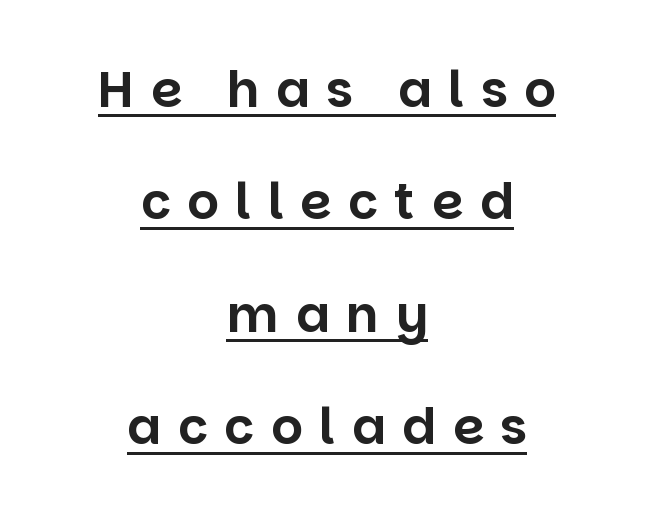
The lettering stays uniformly vertical, giving the passage a roman look. The lettering is marked with a stroke running underneath it. Typographically, this falls in the sans-serif category. These lines stack symmetrically, like a column narrowing and widening about its center.
